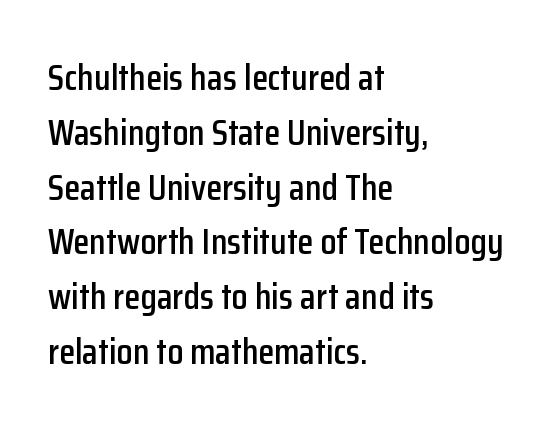
{"serif": "no", "italic": "no", "width": "condensed", "stroke_contrast": "low", "x_height": "medium", "monospaced": "no", "underline": "no", "align": "left", "line_spacing": "normal", "line_spacing_ratio": 1.48, "letter_spacing": "normal", "letter_spacing_em": 0.0, "glyph_px": 37}
